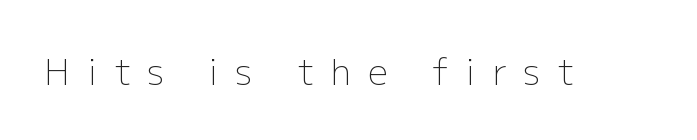
The image shows 35 px light sans-serif type, upright; set unusually wide letter spacing (+0.49 em), not underlined; low stroke contrast and a medium x-height.
